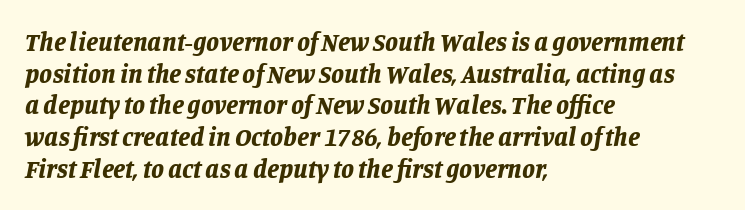
{"italic": "yes", "lean": "right", "slant_degrees": 11, "bold": "yes", "underline": "no", "align": "left", "line_spacing_ratio": 1.22, "letter_spacing": "normal", "letter_spacing_em": 0.0, "glyph_px": 26}
